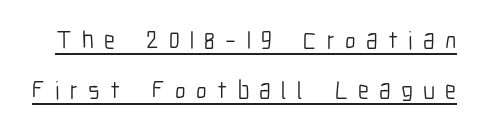
Q: Is the text bold? A: No.
Q: Is the text italic (slanted)? A: No, it is upright.
Q: Is the text underlined? A: Yes.
Q: Is the spacing between letters normal or unusually wide? A: Unusually wide.
Q: Is the spacing between lines tight, normal or loose? A: Loose.
